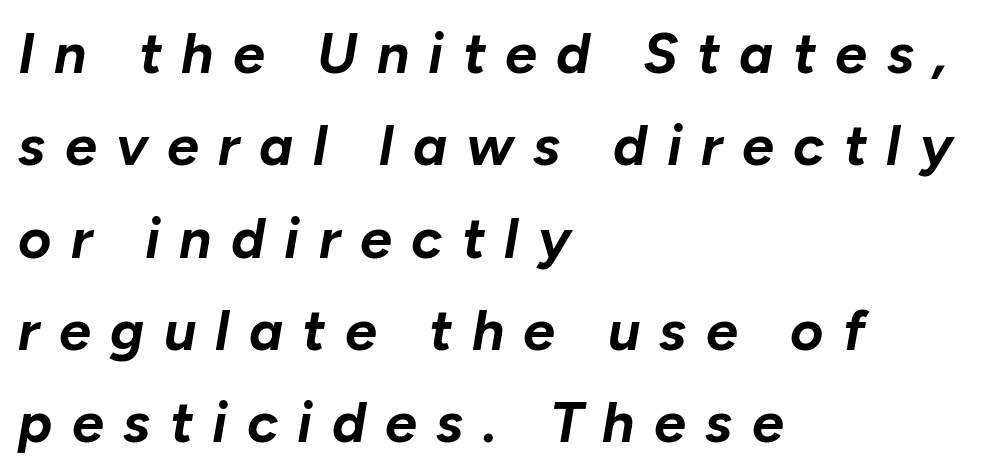
{"italic": "yes", "lean": "right", "slant_degrees": 10, "bold": "yes", "weight": "bold", "width": "normal", "stroke_contrast": "low", "x_height": "medium", "monospaced": "no", "underline": "no", "align": "left", "line_spacing": "normal", "line_spacing_ratio": 1.62, "letter_spacing": "wide", "letter_spacing_em": 0.34, "glyph_px": 57}
